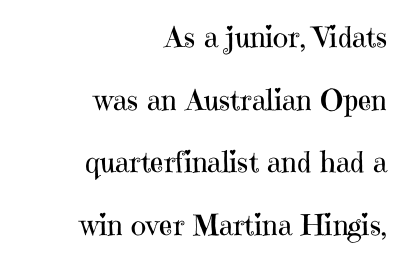
{"serif": "yes", "italic": "no", "bold": "no", "weight": "regular", "width": "normal", "stroke_contrast": "high", "x_height": "medium", "monospaced": "no", "underline": "no", "align": "right", "line_spacing": "loose", "line_spacing_ratio": 2.16, "letter_spacing": "normal", "letter_spacing_em": 0.0, "glyph_px": 29}
